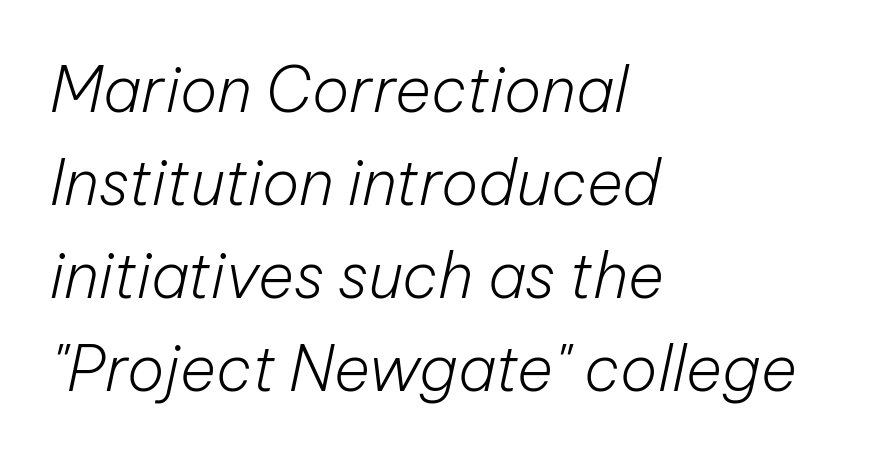
The image shows 62 px light type, italic (leaning right); set left-aligned, normal line spacing (1.5x), normal letter spacing, not underlined; low stroke contrast and a medium x-height.
